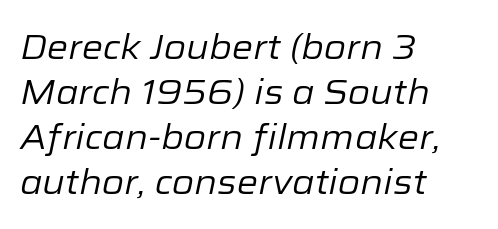
Q: Is the text bold? A: No.
Q: Is the text italic (slanted)? A: Yes, it leans right by about 12 degrees.
Q: Is the text underlined? A: No.
Q: How is the paragraph aligned? A: Left-aligned.
Q: Is the spacing between letters normal or unusually wide? A: Normal.
Q: Is the spacing between lines tight, normal or loose? A: Normal.
Q: Width (condensed, normal, or wide)? A: Normal.
Q: Stroke contrast? A: Low.
Q: x-height? A: Medium.
Q: Monospaced? A: No.
